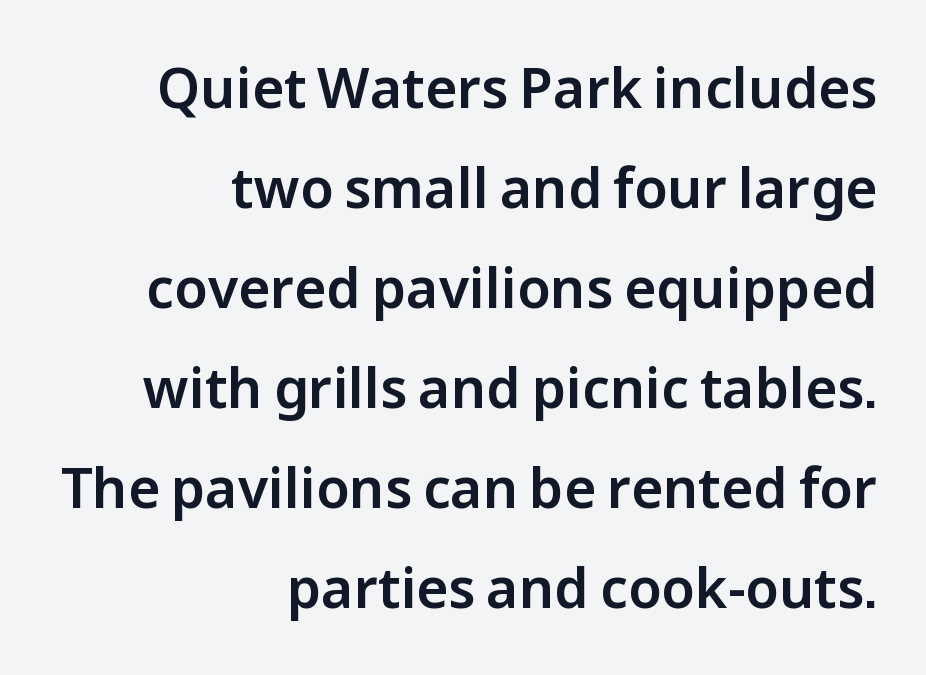
{"serif": "no", "italic": "no", "width": "normal", "stroke_contrast": "low", "x_height": "medium", "monospaced": "no", "underline": "no", "align": "right", "line_spacing_ratio": 1.82, "letter_spacing": "normal", "letter_spacing_em": 0.0, "glyph_px": 55}
